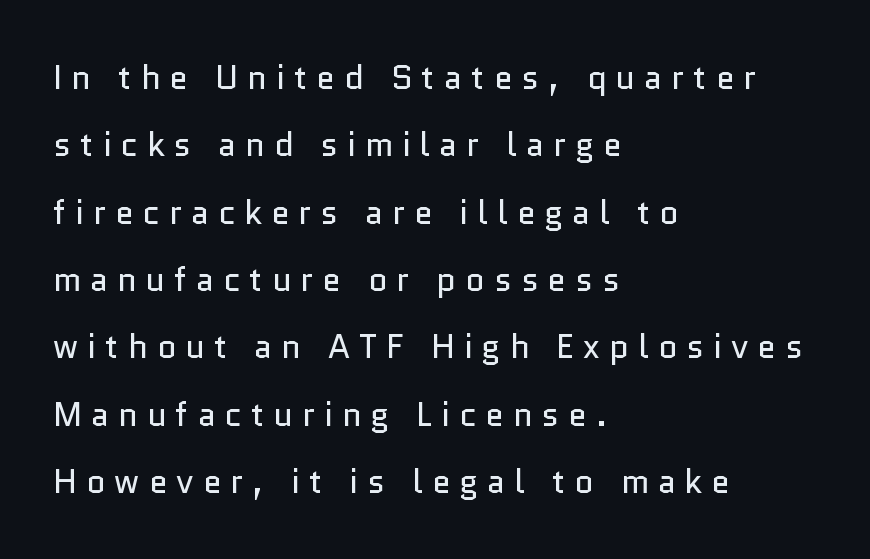
Tracking value appears strongly positive — letters spread wide. The face used here is proportionally spaced, like ordinary book or web type. A light-to-regular cut is what we see here. In terms of letterform style, serifs are entirely absent. The lines in this sample share a left origin and differ only in where they stop. Does the lettering tilt? It doesn't — this is upright.
